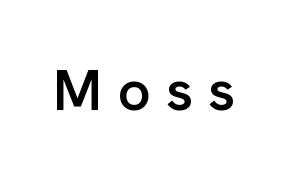
The image shows 58 px semibold sans-serif type, upright; set unusually wide letter spacing (+0.26 em), not underlined; low stroke contrast and a medium x-height.
